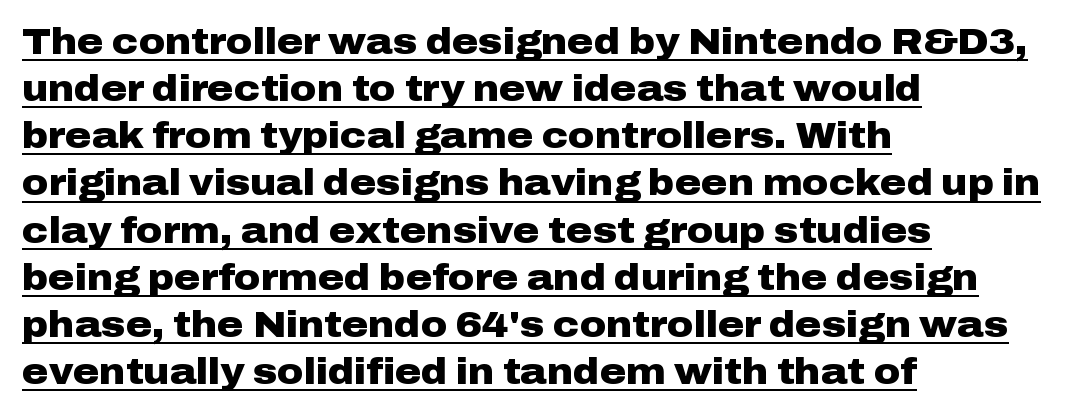
The face used here has the dense, thick strokes of a bold. The face used here appears with an underline applied. You can tell from the bare stems that sans-serif type was used. Each letter keeps its own natural width here, so spacing adapts to shape. These lines sit exactly where default settings would place them. The ragged edge is on the right, which tells us the setting is flush left.
